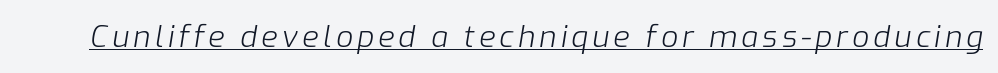
The image shows 30 px light type, italic (leaning right); set underlined; low stroke contrast and a medium x-height.
